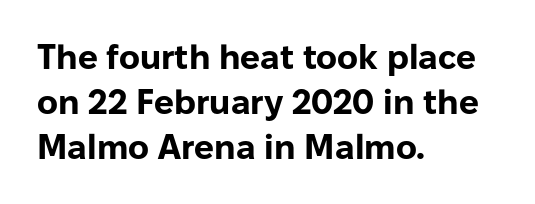
{"serif": "no", "italic": "no", "bold": "yes", "weight": "bold", "width": "normal", "stroke_contrast": "low", "x_height": "medium", "monospaced": "no", "underline": "no", "align": "left", "line_spacing": "normal", "line_spacing_ratio": 1.29, "letter_spacing": "normal", "letter_spacing_em": 0.0, "glyph_px": 35}
